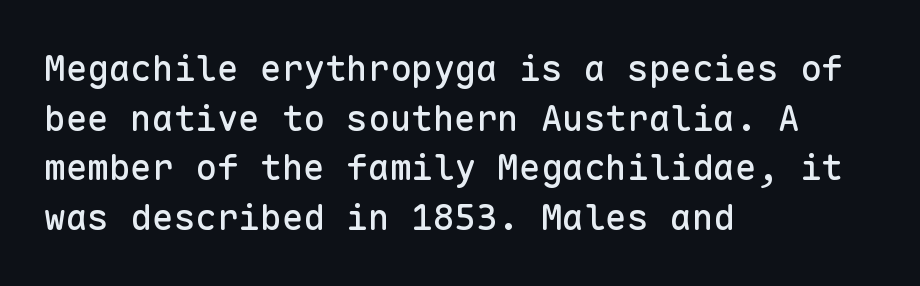
The image shows 36 px sans-serif type, upright, monospaced; set left-aligned, normal line spacing (1.38x), normal letter spacing, not underlined; low stroke contrast and a medium x-height.
